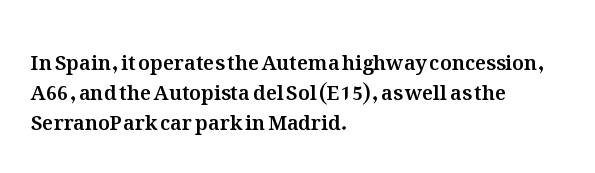
Notice how descenders clear the ascenders below comfortably — that's standard leading. In terms of letterspacing, this is plain default setting. Descender tails drop into unmarked territory. Layout note: lines flush left. The typography opts for an upright posture over an oblique one.
